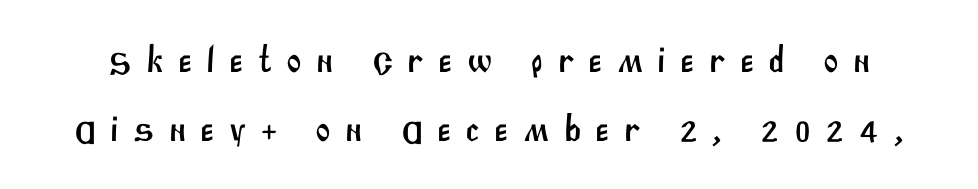
Each letter keeps its own natural width here, so spacing adapts to shape. Descenders are the only things crossing below the line. Display-style spreading of the glyphs; the letterfit is very open. Typographically, this falls in the sans-serif category.
